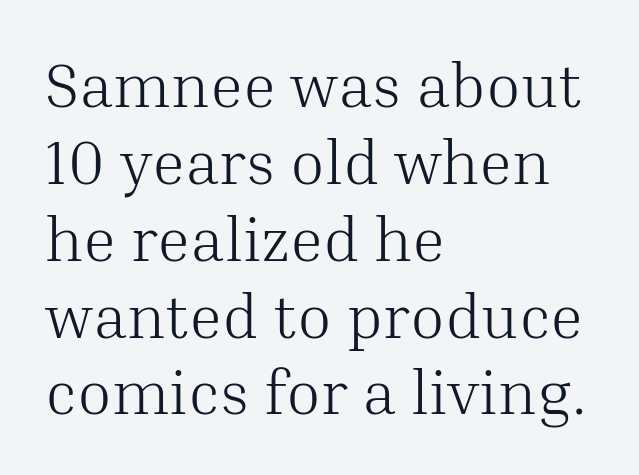
{"serif": "yes", "italic": "no", "bold": "no", "weight": "light", "width": "normal", "stroke_contrast": "medium", "x_height": "medium", "monospaced": "no", "underline": "no", "align": "left", "line_spacing_ratio": 1.22, "letter_spacing": "normal", "letter_spacing_em": 0.0, "glyph_px": 63}
